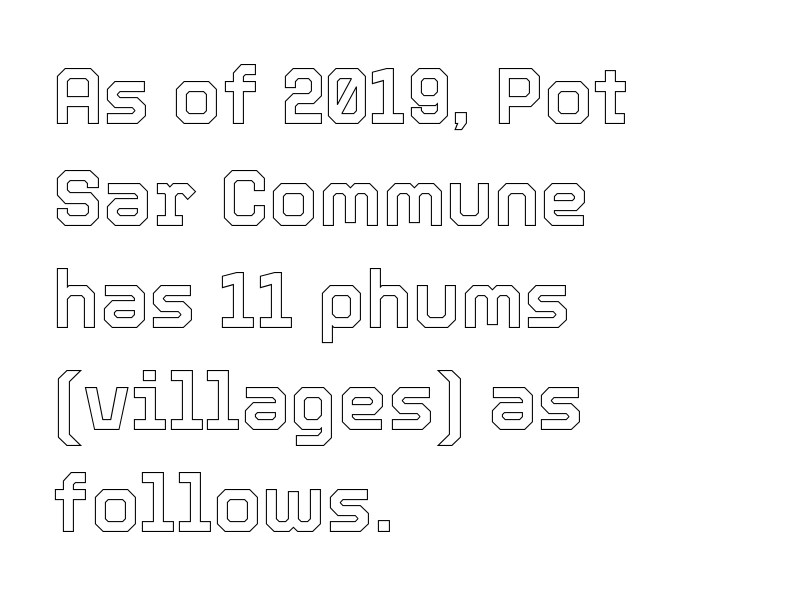
The image shows 79 px text type, upright; set left-aligned, normal line spacing (1.29x), normal letter spacing, not underlined; a medium x-height.
